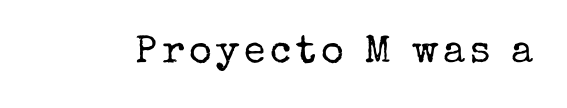
Q: Is the text bold? A: No.
Q: Is the text italic (slanted)? A: No, it is upright.
Q: Is the typeface a serif or a sans-serif typeface? A: Serif.
Q: Is the text underlined? A: No.
Q: Width (condensed, normal, or wide)? A: Normal.
Q: Stroke contrast? A: Low.
Q: x-height? A: Medium.
Q: Monospaced? A: No.
